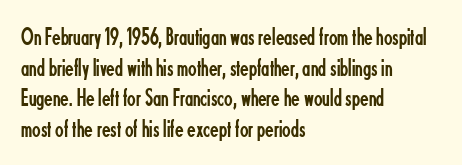
The image shows 25 px text type, upright; set left-aligned, line spacing 1.23x, normal letter spacing, not underlined.
